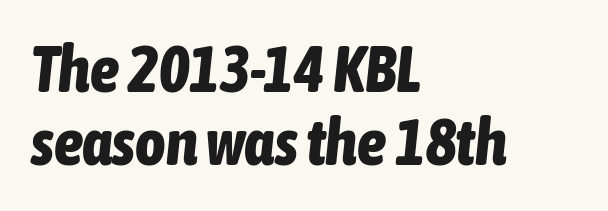
The zone under the glyphs is completely vacant. The letters advance in unequal steps, a hallmark of proportional type. The paragraph shown leans on its left margin. Reading down the column, the eye jumps only a short way to each next line. Characters follow at the spacing the type designer built in. Caption: bold face, heavy strokes.
